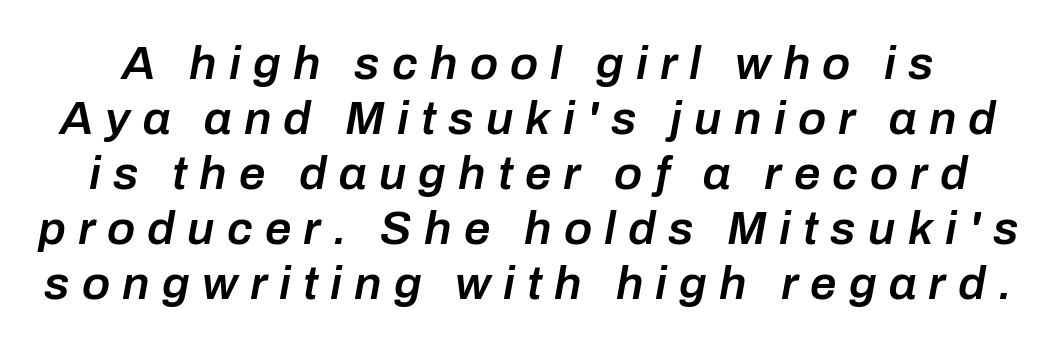
The image shows 47 px semibold type, italic (leaning right); set line spacing 1.17x, unusually wide letter spacing (+0.26 em), not underlined; low stroke contrast and a medium x-height.
